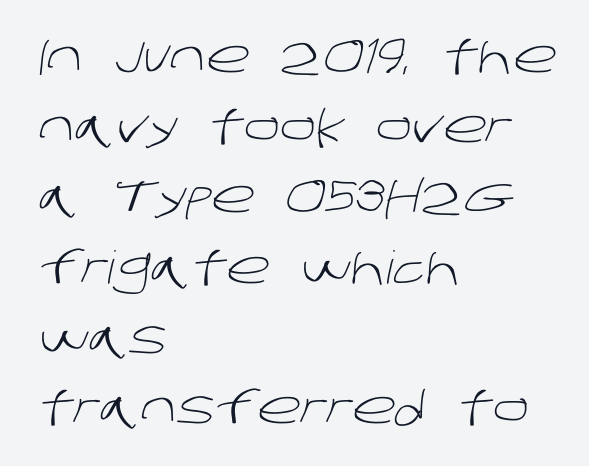
{"serif": "no", "bold": "no", "weight": "light", "width": "normal", "stroke_contrast": "low", "x_height": "large", "monospaced": "no", "underline": "no", "align": "left", "line_spacing": "normal", "line_spacing_ratio": 1.56, "letter_spacing": "normal", "letter_spacing_em": 0.0, "glyph_px": 45}
